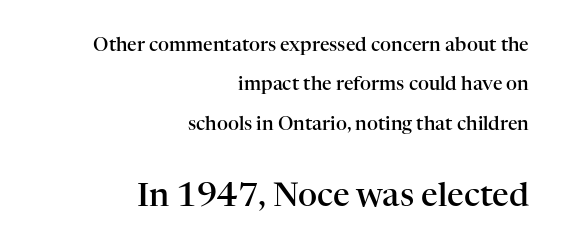
Reading down the column, the eye jumps a long way to each next line. Two sizes are in play, and the larger belongs to the second block. The lines in this sample share a right terminus and differ only in where they begin. A typesetter would call this zero additional tracking. Quick note: not italic, upright. This is the in-between weight designers call semibold or demi.
